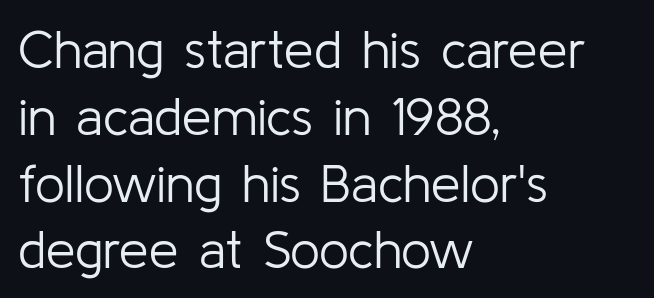
The compositor pushed each line to the left boundary. A quiet, ordinary-to-light weight characterises the typeface. The font family rendered here belongs to the sans-serif group. The letters sit at their default tracking, neither squeezed nor spread. Quick note: not italic, upright.
